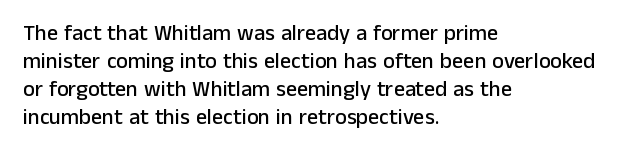
{"italic": "no", "underline": "no", "align": "left", "line_spacing": "normal", "line_spacing_ratio": 1.27, "letter_spacing": "normal", "letter_spacing_em": 0.0, "glyph_px": 22}
